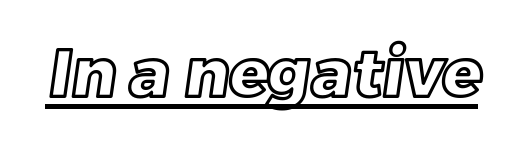
Compared with typical body copy, the letter spacing here is the same. Here the designer chose a conventional face with non-uniform glyph widths. Looks like someone drew a line under every word here.
